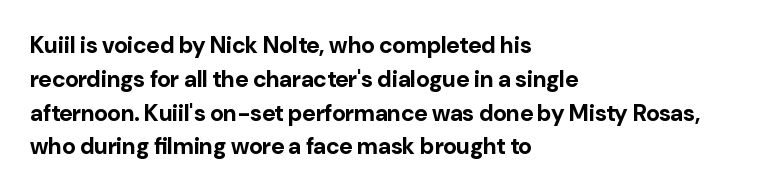
Bold? Absolutely — the strokes are thick and heavy. The setting favours the left margin, as ordinary paragraphs usually do. The font's upright variant was chosen for this text. A bare baseline throughout the passage. Vertical spacing — default.
